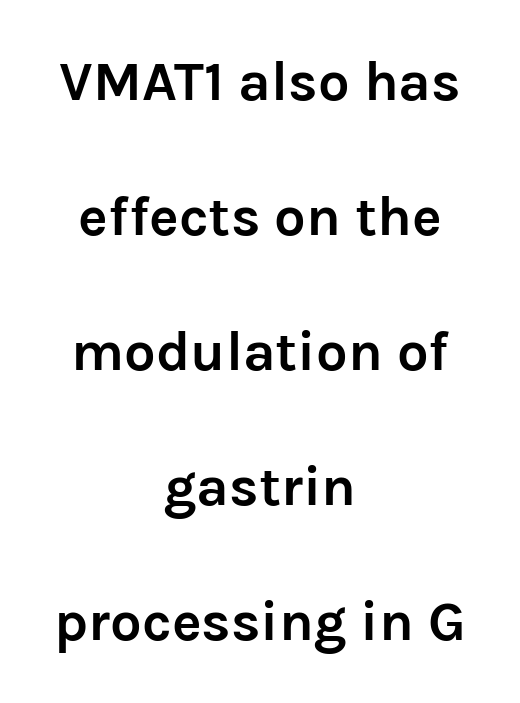
A typesetter would call this proportional, since set widths differ per character. The font family rendered here belongs to the sans-serif group. The line texture is even and compact thanks to regular tracking. Successive baselines arrive slowly, with a big drop between each.
